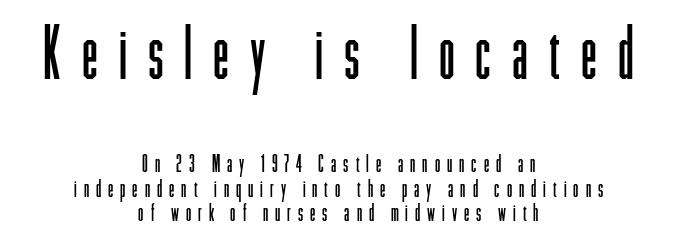
Is this a sans? Yes — the strokes have no serifs. This sample has the flowing, uneven cadence of proportional lettering. Regarding leading, the lines here are crowded together. The space directly below the letters is spotless.
